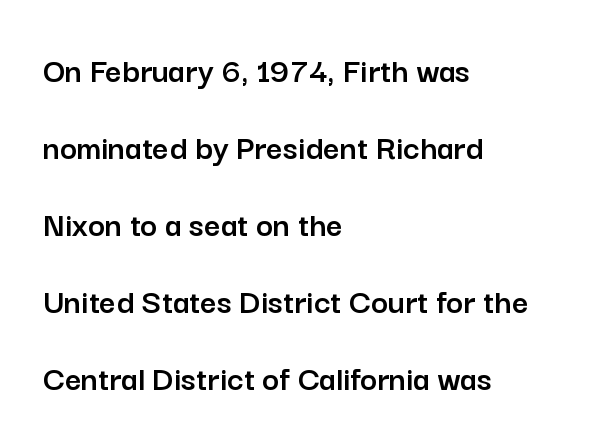
{"serif": "no", "italic": "no", "width": "normal", "stroke_contrast": "low", "x_height": "medium", "monospaced": "no", "underline": "no", "align": "left", "line_spacing": "loose", "line_spacing_ratio": 2.14, "letter_spacing": "normal", "letter_spacing_em": 0.0, "glyph_px": 36}
